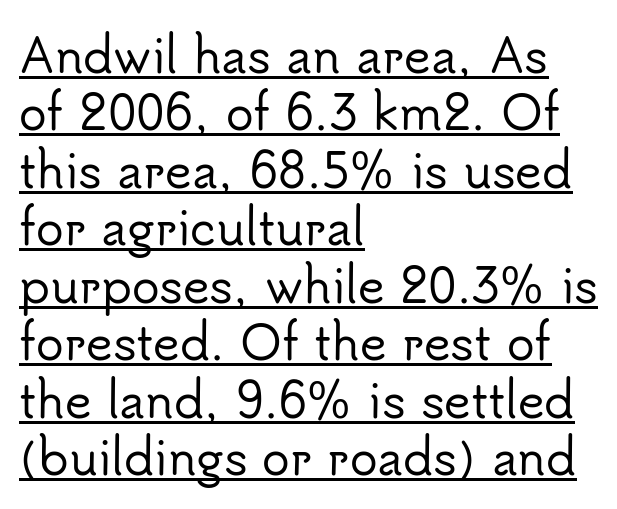
Characters follow at the spacing the type designer built in. The space between consecutive lines is moderate. Italic? Not at all — the glyphs are vertical. A typesetter would call this proportional, since set widths differ per character.
